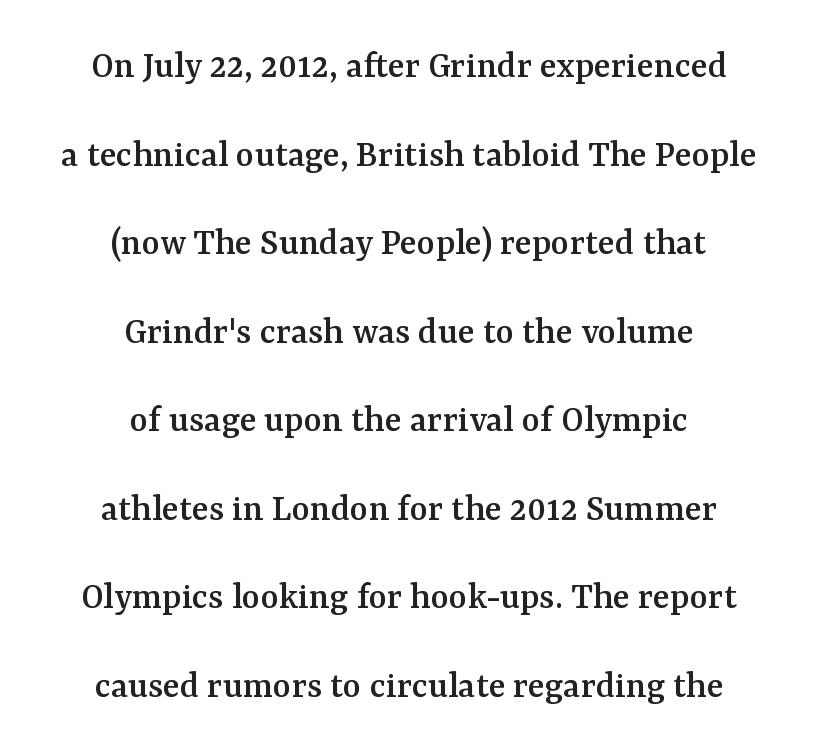
The lines in this sample share a center point and differ in where they start and stop. In terms of leading, this rendering errs on the spacious side. Decoration check: the copy has no underline. This sample uses an upright cut, with every glyph sitting square on the baseline. Caption: standard tracking, unaltered. Unlike a clean sans, this face finishes its strokes with serifs.
